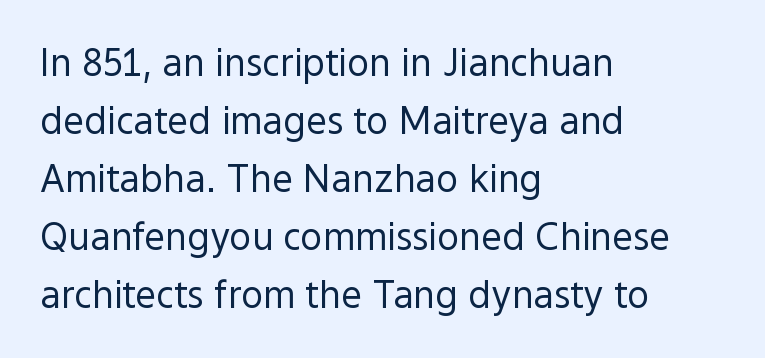
{"serif": "no", "italic": "no", "bold": "no", "weight": "regular", "width": "normal", "x_height": "medium", "monospaced": "no", "underline": "no", "align": "left", "line_spacing": "normal", "line_spacing_ratio": 1.57, "letter_spacing": "normal", "letter_spacing_em": 0.0, "glyph_px": 37}
